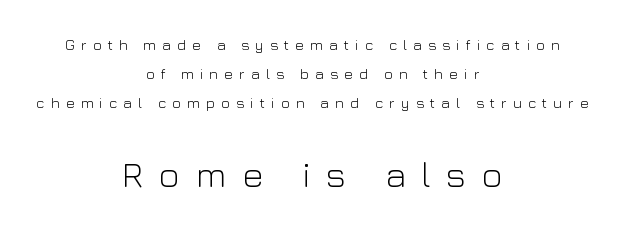
Q: Is the text bold? A: No.
Q: Is the text italic (slanted)? A: No, it is upright.
Q: Is the typeface a serif or a sans-serif typeface? A: Sans-serif.
Q: Is the text underlined? A: No.
Q: How is the paragraph aligned? A: Centered.
Q: Is the spacing between letters normal or unusually wide? A: Unusually wide.
Q: Is the spacing between lines tight, normal or loose? A: Loose.
Q: Which block of text is set in a larger size, the first (top) or the second (bottom)? A: The second (bottom) one.
Q: Width (condensed, normal, or wide)? A: Normal.
Q: Stroke contrast? A: Low.
Q: x-height? A: Medium.
Q: Monospaced? A: No.
